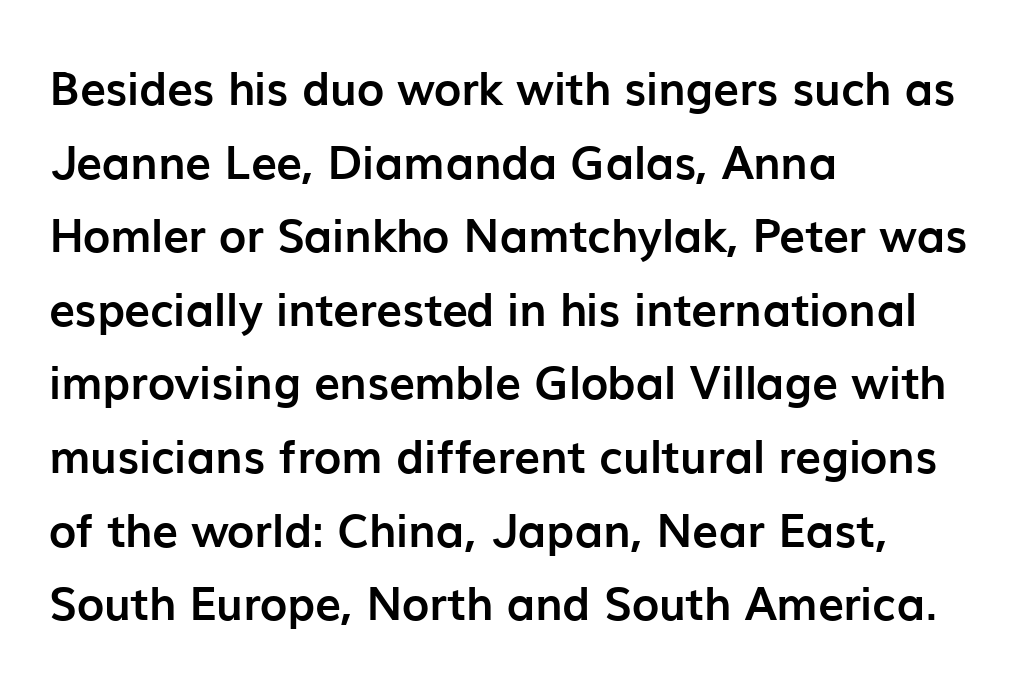
{"serif": "no", "italic": "no", "bold": "yes", "weight": "semibold", "width": "normal", "stroke_contrast": "low", "x_height": "medium", "monospaced": "no", "underline": "no", "align": "left", "line_spacing": "normal", "line_spacing_ratio": 1.6, "letter_spacing": "normal", "letter_spacing_em": 0.0, "glyph_px": 46}
